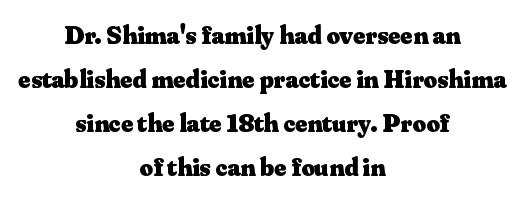
{"italic": "no", "bold": "yes", "underline": "no", "align": "center", "line_spacing": "normal", "line_spacing_ratio": 1.69, "letter_spacing": "normal", "letter_spacing_em": 0.0, "glyph_px": 26}
